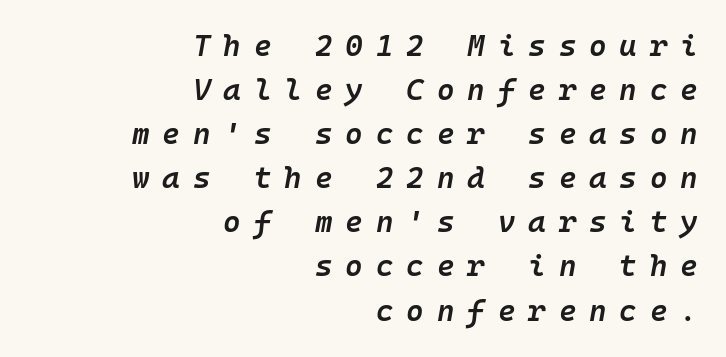
{"italic": "yes", "lean": "right", "slant_degrees": 10, "bold": "semi", "weight": "semibold", "width": "normal", "stroke_contrast": "low", "x_height": "medium", "monospaced": "yes", "underline": "no", "align": "right", "line_spacing": "normal", "line_spacing_ratio": 1.47, "letter_spacing": "wide", "letter_spacing_em": 0.43, "glyph_px": 30}
